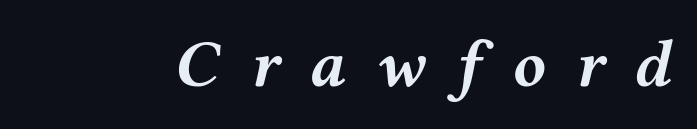
{"italic": "yes", "lean": "right", "slant_degrees": 12, "bold": "yes", "weight": "semibold", "width": "wide", "stroke_contrast": "medium", "x_height": "medium", "monospaced": "no", "underline": "no", "letter_spacing": "wide", "letter_spacing_em": 0.46, "glyph_px": 67}
